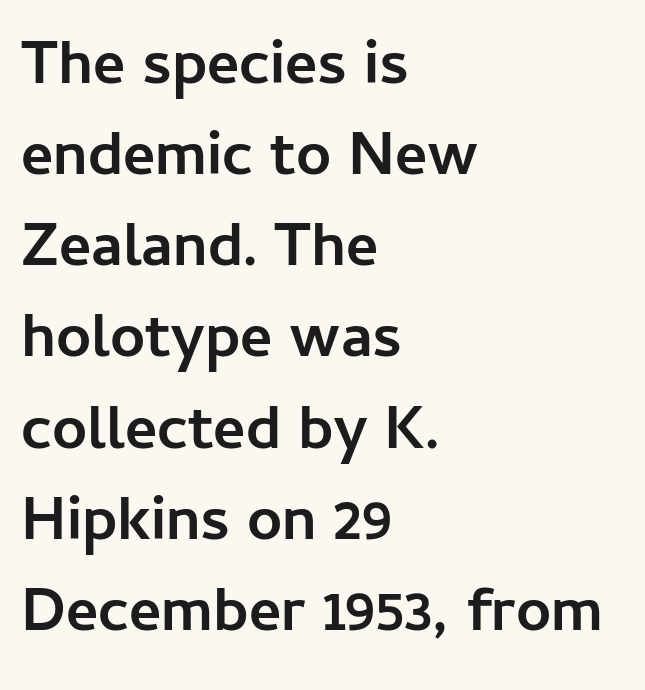
The image shows 62 px semibold sans-serif type, upright; set left-aligned, normal line spacing (1.47x), normal letter spacing, not underlined; low stroke contrast and a medium x-height.
